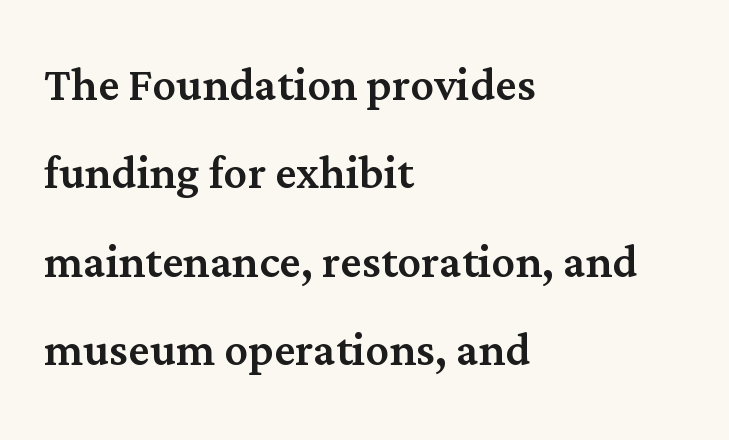
The image shows 59 px serif type, upright; set left-aligned, normal line spacing (1.5x), normal letter spacing, not underlined; medium stroke contrast and a medium x-height.
